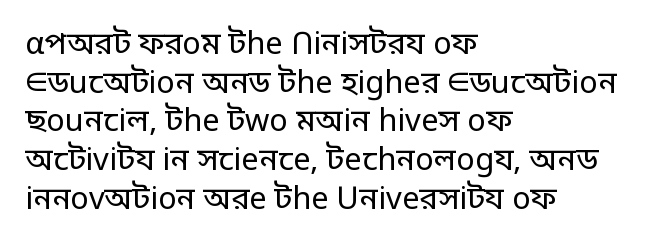
Q: Is the text bold? A: No.
Q: Is the text italic (slanted)? A: No, it is upright.
Q: Is the typeface a serif or a sans-serif typeface? A: Sans-serif.
Q: Is the text underlined? A: No.
Q: How is the paragraph aligned? A: Left-aligned.
Q: Is the spacing between letters normal or unusually wide? A: Normal.
Q: Is the spacing between lines tight, normal or loose? A: Normal.
Q: Width (condensed, normal, or wide)? A: Normal.
Q: Stroke contrast? A: Low.
Q: x-height? A: Large.
Q: Monospaced? A: No.
